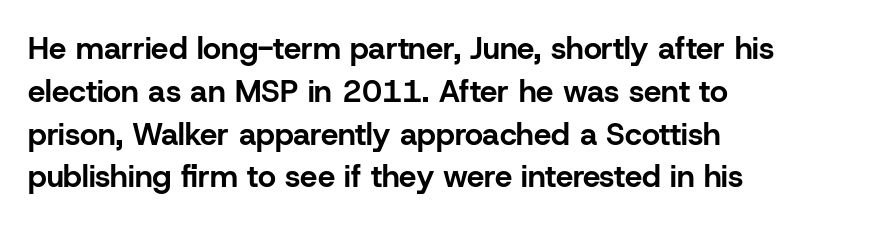
Q: Is the text bold? A: Yes.
Q: Is the text italic (slanted)? A: No, it is upright.
Q: Is the typeface a serif or a sans-serif typeface? A: Sans-serif.
Q: Is the text underlined? A: No.
Q: How is the paragraph aligned? A: Left-aligned.
Q: Is the spacing between letters normal or unusually wide? A: Normal.
Q: Is the spacing between lines tight, normal or loose? A: Normal.
Q: Width (condensed, normal, or wide)? A: Normal.
Q: Stroke contrast? A: Low.
Q: x-height? A: Medium.
Q: Monospaced? A: No.
